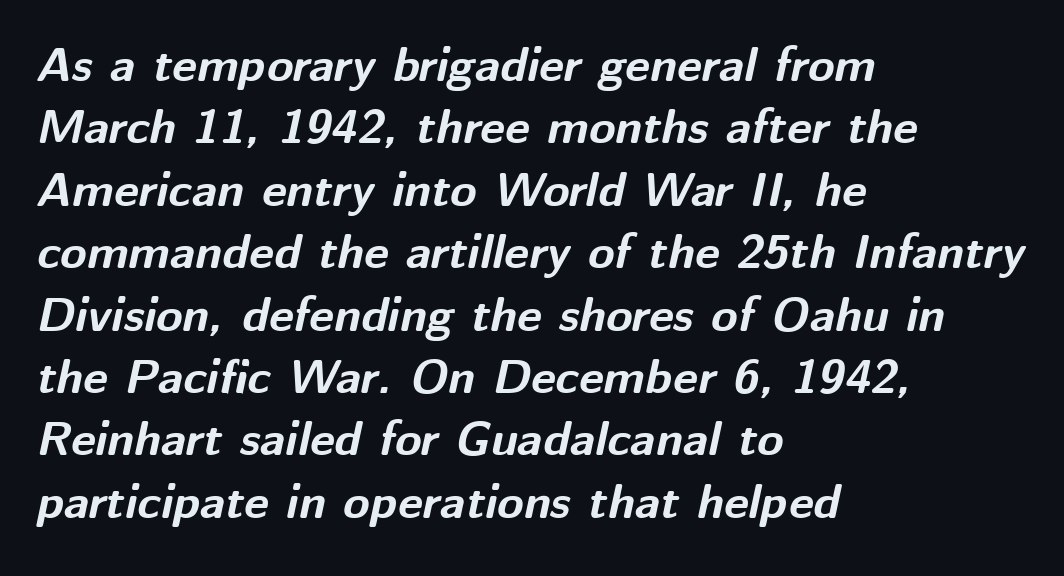
The image shows 48 px bold type, italic (leaning right); set left-aligned, normal line spacing (1.3x), normal letter spacing, not underlined; medium stroke contrast and a medium x-height.
